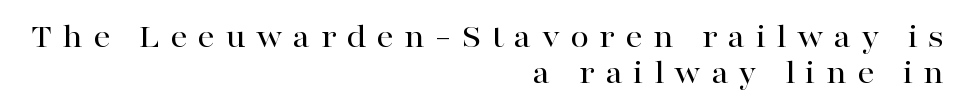
Tracking value appears strongly positive — letters spread wide. Type without underlining. Proportional: the letters do not fall into vertical columns. Honestly, the rows look squashed on top of each other. Examine the stroke ends and you'll spot serifs. Every stem runs plumb, perpendicular to the baseline.
